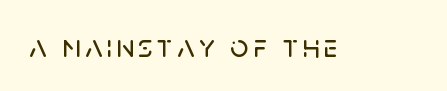
Spacing verdict: proportional, widths tailored to each character. The type family on display is of the sans-serif kind. Each row of text sits above clean, open space. This sample uses an upright cut, with every glyph sitting square on the baseline.
